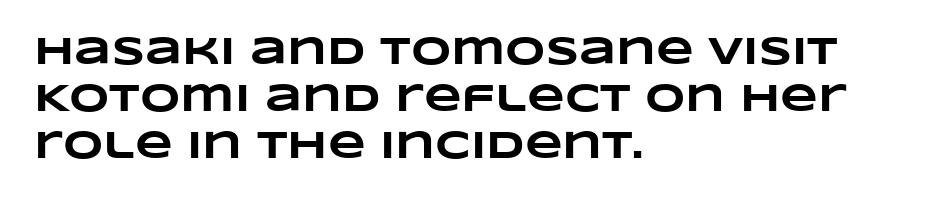
Typographic density is high because the face is bold. The lines are quadded left. Do the characters align in a grid? No, the font is proportional. Lines of text with bare space underneath. Glyph-to-glyph distance matches everyday printed text.
